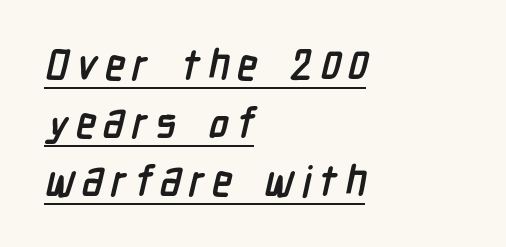
{"serif": "no", "bold": "yes", "weight": "semibold", "width": "condensed", "stroke_contrast": "low", "x_height": "medium", "monospaced": "no", "underline": "yes", "align": "left", "line_spacing": "normal", "line_spacing_ratio": 1.38, "glyph_px": 42}
